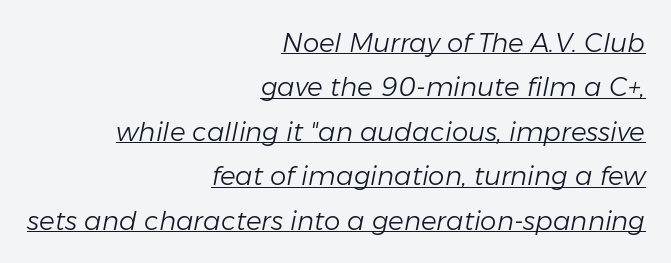
The image shows 26 px text type, italic (leaning right); set right-aligned, line spacing 1.71x, normal letter spacing, underlined.
